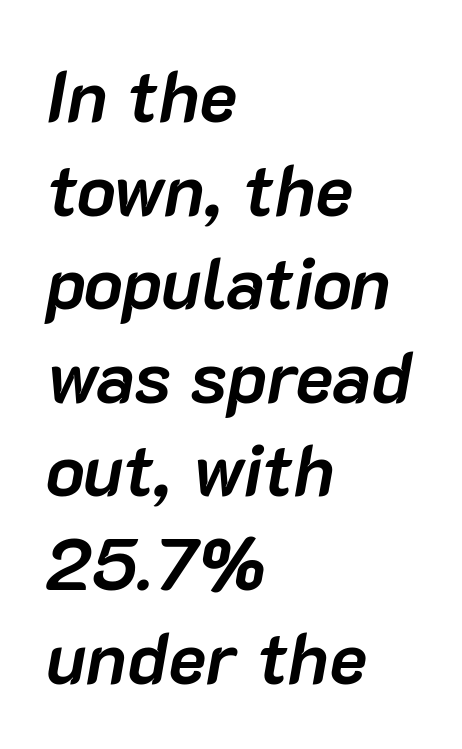
{"italic": "yes", "lean": "right", "slant_degrees": 10, "bold": "yes", "weight": "semibold", "width": "normal", "stroke_contrast": "low", "x_height": "medium", "monospaced": "no", "underline": "no", "align": "left", "line_spacing": "normal", "line_spacing_ratio": 1.3, "letter_spacing": "normal", "letter_spacing_em": 0.0, "glyph_px": 72}
